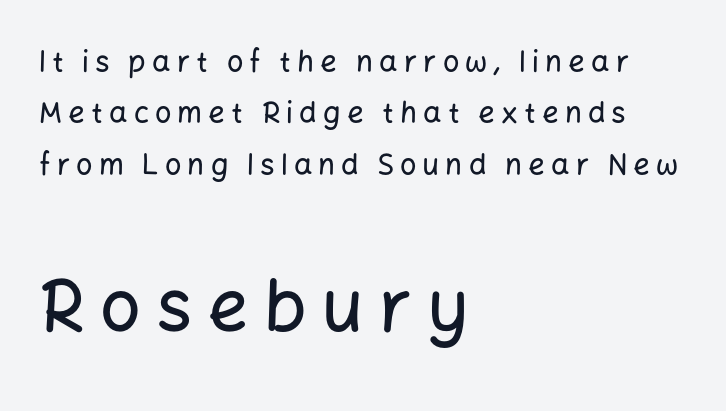
This rendering employs a face without finishing strokes, i.e., a sans-serif. The type sits square on the baseline with zero lean. The line texture is sparse and dotted thanks to wide tracking. These lines are rendered in a variable-pitch font. Clear beneath every line of the passage.
